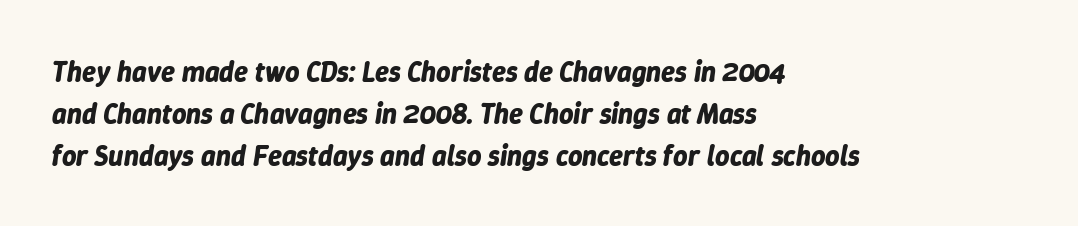
Plain, unruled lines of type. Notice how descenders clear the ascenders below comfortably — that's standard leading. The passage shown is typed in a proportional face where columns would drift. The text carries the slant typical of an italic or oblique font. There is no visible air inserted between adjacent glyphs.
